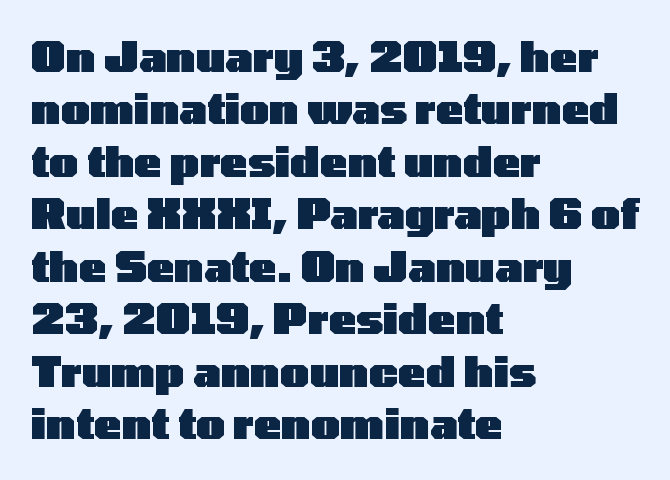
The image shows 41 px heavy, wide sans-serif type, upright; set left-aligned, normal line spacing (1.28x), normal letter spacing, not underlined; low stroke contrast and a medium x-height.
